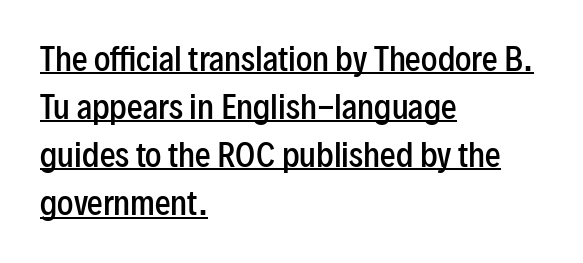
The image shows 31 px semibold, condensed sans-serif type, upright; set left-aligned, normal line spacing (1.55x), normal letter spacing, underlined; low stroke contrast and a medium x-height.
